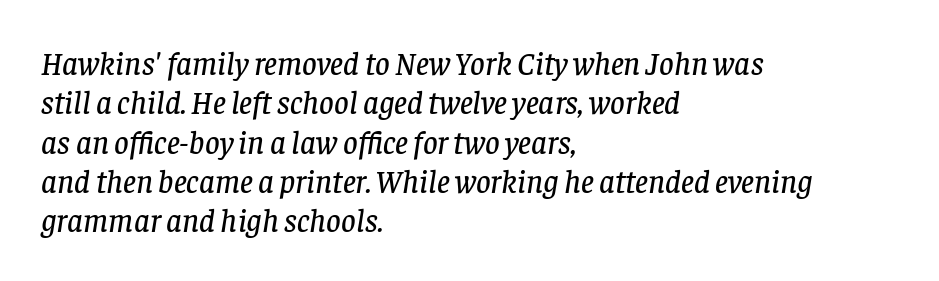
{"serif": "yes", "italic": "yes", "lean": "right", "slant_degrees": 8, "width": "normal", "stroke_contrast": "low", "x_height": "large", "monospaced": "no", "underline": "no", "align": "left", "line_spacing_ratio": 1.23, "letter_spacing": "normal", "letter_spacing_em": 0.0, "glyph_px": 32}
